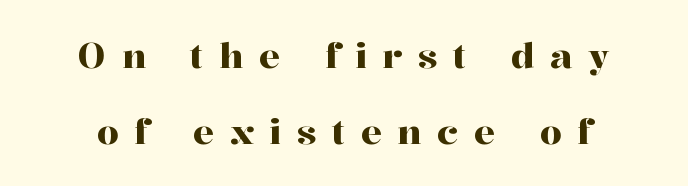
Q: Is the text italic (slanted)? A: No, it is upright.
Q: Is the typeface a serif or a sans-serif typeface? A: Serif.
Q: Is the text underlined? A: No.
Q: How is the paragraph aligned? A: Centered.
Q: Is the spacing between letters normal or unusually wide? A: Unusually wide.
Q: Is the spacing between lines tight, normal or loose? A: Loose.
Q: Width (condensed, normal, or wide)? A: Normal.
Q: Stroke contrast? A: High.
Q: x-height? A: Medium.
Q: Monospaced? A: No.
